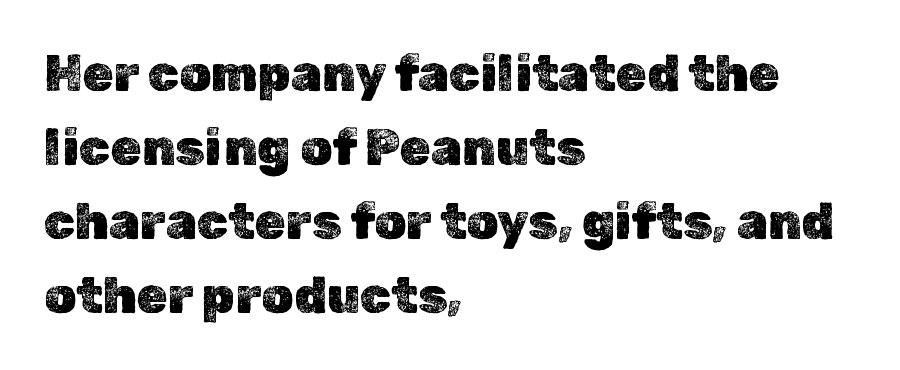
{"italic": "no", "width": "normal", "x_height": "medium", "monospaced": "no", "underline": "no", "align": "left", "line_spacing": "normal", "line_spacing_ratio": 1.48, "letter_spacing": "normal", "letter_spacing_em": 0.0, "glyph_px": 50}
